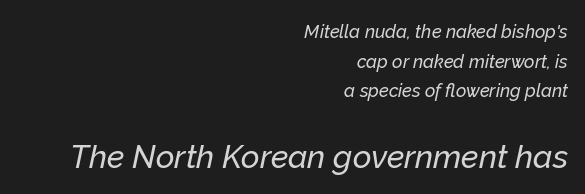
The image shows 32 px text type, italic (leaning right); set right-aligned, normal line spacing (1.64x), normal letter spacing, not underlined; the second (bottom) block is 1.78x larger; low stroke contrast and a medium x-height.
